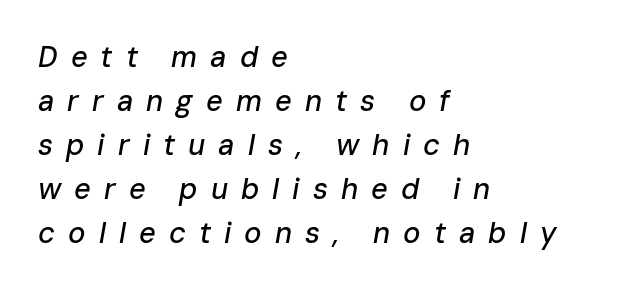
Q: Is the text italic (slanted)? A: Yes, it leans right by about 10 degrees.
Q: Is the text underlined? A: No.
Q: How is the paragraph aligned? A: Left-aligned.
Q: Is the spacing between letters normal or unusually wide? A: Unusually wide.
Q: Is the spacing between lines tight, normal or loose? A: Normal.
Q: Width (condensed, normal, or wide)? A: Normal.
Q: Stroke contrast? A: Low.
Q: x-height? A: Medium.
Q: Monospaced? A: No.
